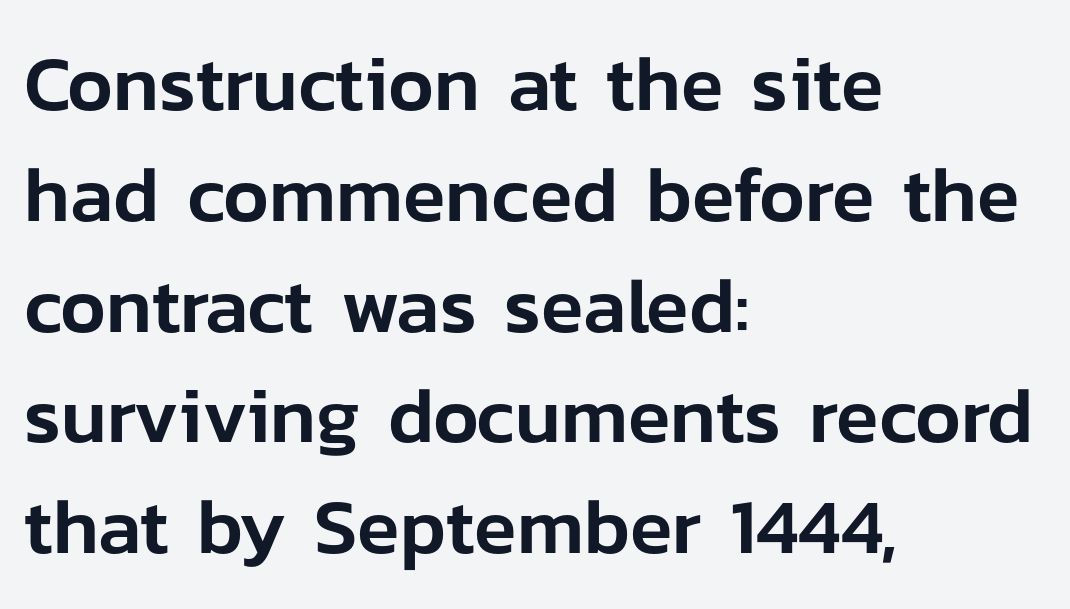
The image shows 78 px sans-serif type, upright; set left-aligned, normal line spacing (1.42x), normal letter spacing, not underlined; low stroke contrast and a medium x-height.
